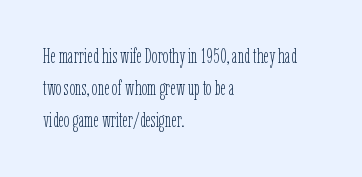
{"italic": "no", "bold": "no", "underline": "no", "align": "left", "line_spacing": "normal", "line_spacing_ratio": 1.53, "letter_spacing": "normal", "letter_spacing_em": 0.0, "glyph_px": 21}
